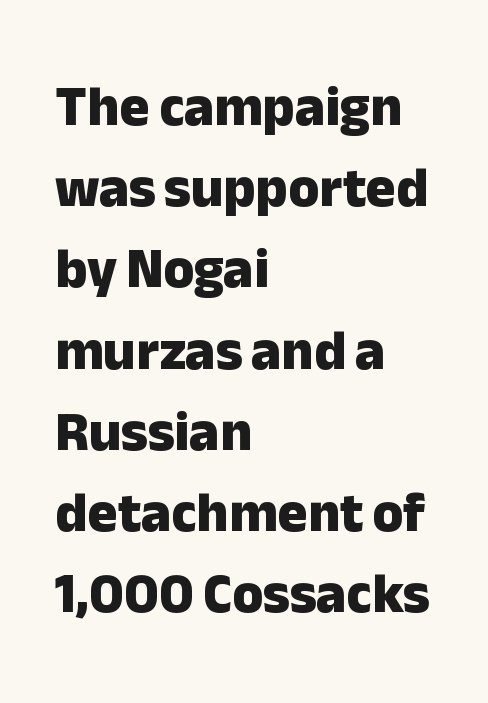
The image shows 56 px heavy sans-serif type, upright; set left-aligned, normal line spacing (1.45x), normal letter spacing, not underlined; low stroke contrast and a medium x-height.
